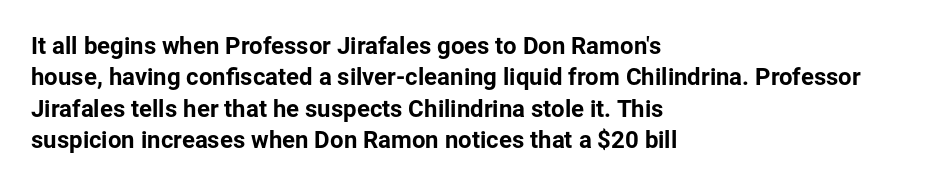
Here the glyphs are tracked normally, forming tight word shapes. Type without underlining. A roman cut, with each character standing at attention. A classic flush-left, rag-right setting is used for this passage.
